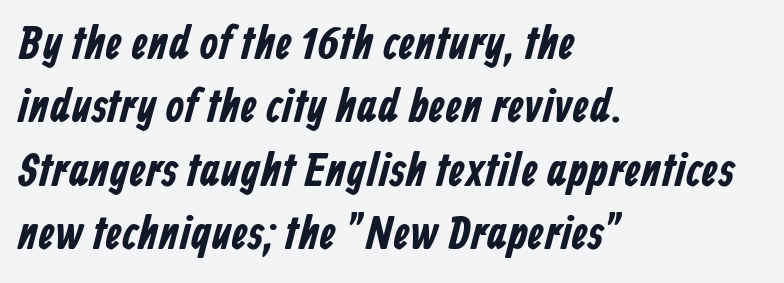
Q: Is the typeface a serif or a sans-serif typeface? A: Sans-serif.
Q: Is the text underlined? A: No.
Q: How is the paragraph aligned? A: Left-aligned.
Q: Is the spacing between letters normal or unusually wide? A: Normal.
Q: Is the spacing between lines tight, normal or loose? A: Normal.
Q: Width (condensed, normal, or wide)? A: Condensed.
Q: Stroke contrast? A: Low.
Q: x-height? A: Medium.
Q: Monospaced? A: No.
